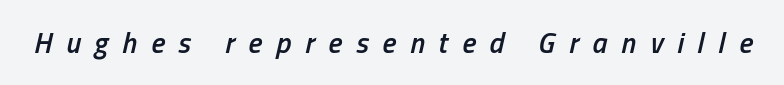
Proportional: the letters do not fall into vertical columns. If you drew a line through each stem, it would be angled. This rendering features lettering with no underline. Display-style spreading of the glyphs; the letterfit is very open. Notice the strokes are somewhat thickened but not fully heavy: this is a semibold.
